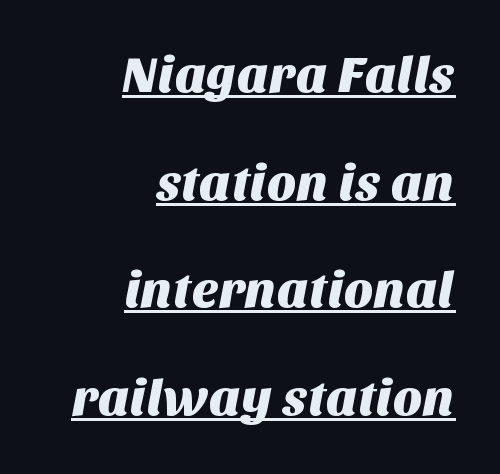
The image shows 51 px sans-serif type; set right-aligned, loose line spacing (2.11x), normal letter spacing, underlined; medium stroke contrast and a large x-height.
